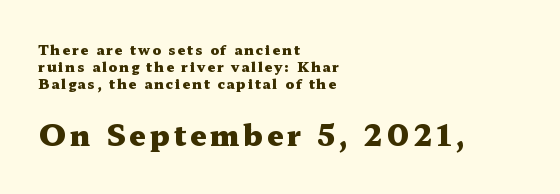
{"serif": "yes", "italic": "no", "bold": "yes", "weight": "heavy", "width": "wide", "stroke_contrast": "medium", "x_height": "medium", "monospaced": "no", "underline": "no", "align": "left", "line_spacing_ratio": 1.21, "larger_block": "second", "size_ratio": 2.07, "glyph_px": 29}
